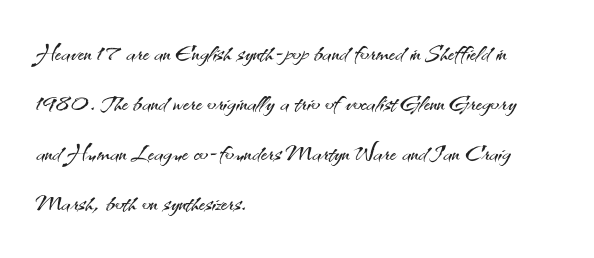
Q: Is the text bold? A: No.
Q: Is the text italic (slanted)? A: Yes.
Q: Is the typeface a serif or a sans-serif typeface? A: Sans-serif.
Q: Is the text underlined? A: No.
Q: How is the paragraph aligned? A: Left-aligned.
Q: Is the spacing between letters normal or unusually wide? A: Normal.
Q: Is the spacing between lines tight, normal or loose? A: Normal.
Q: Width (condensed, normal, or wide)? A: Normal.
Q: Stroke contrast? A: Medium.
Q: x-height? A: Small.
Q: Monospaced? A: No.
